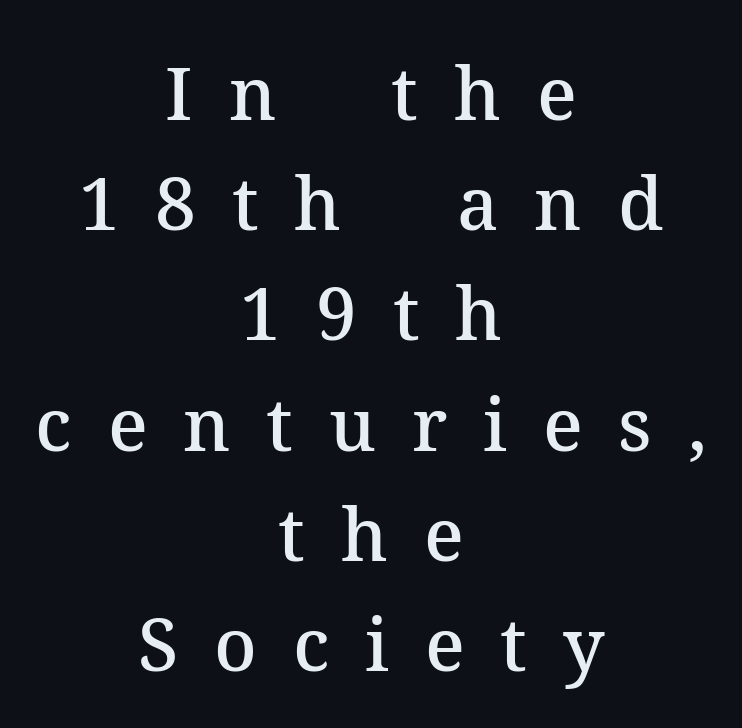
Regular leading. The characters display serif detailing at their extremities. Horizontal alignment here is central, giving a formal, balanced look. I'd describe the lettering as semibold — firm but not a full bold. A typesetter would mark this as roman, not italic.
